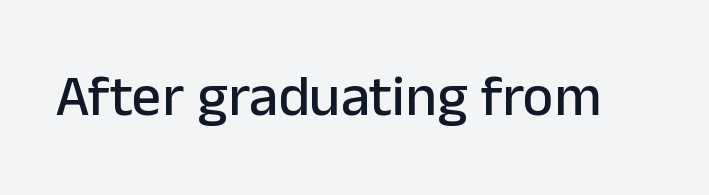
{"serif": "no", "italic": "no", "width": "normal", "stroke_contrast": "low", "x_height": "medium", "monospaced": "no", "underline": "no", "letter_spacing": "normal", "letter_spacing_em": 0.0, "glyph_px": 58}
